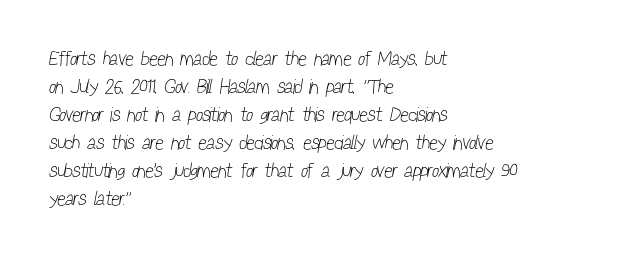
Q: Is the text bold? A: No.
Q: Is the text underlined? A: No.
Q: How is the paragraph aligned? A: Left-aligned.
Q: Is the spacing between letters normal or unusually wide? A: Normal.
Q: Is the spacing between lines tight, normal or loose? A: Normal.
